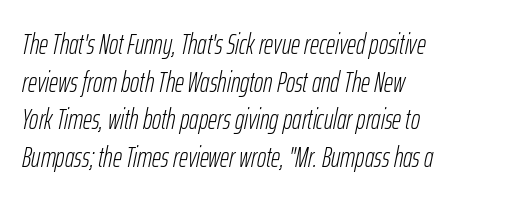
{"italic": "yes", "lean": "right", "slant_degrees": 12, "bold": "no", "weight": "light", "width": "condensed", "stroke_contrast": "low", "x_height": "medium", "monospaced": "no", "underline": "no", "align": "left", "line_spacing": "normal", "line_spacing_ratio": 1.34, "letter_spacing": "normal", "letter_spacing_em": 0.0, "glyph_px": 28}
